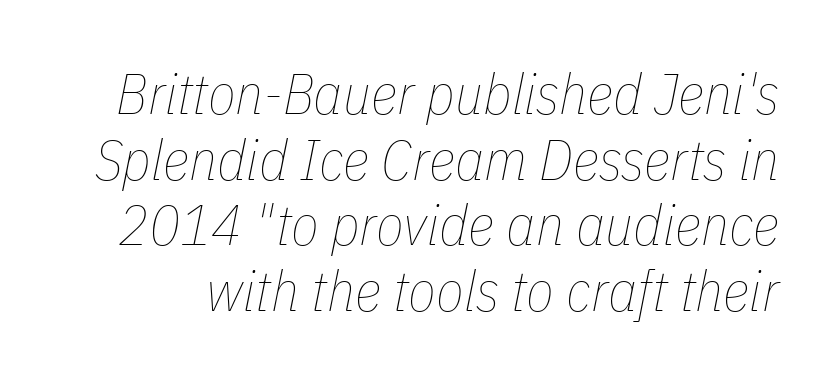
On a weight scale, this lands at 450 or below. The passage shown leans; its letterforms are oblique. Cramped leading. Underlining? Definitely not there. Varying glyph widths throughout — classic text-font behaviour. Glyph-to-glyph distance matches everyday printed text.
